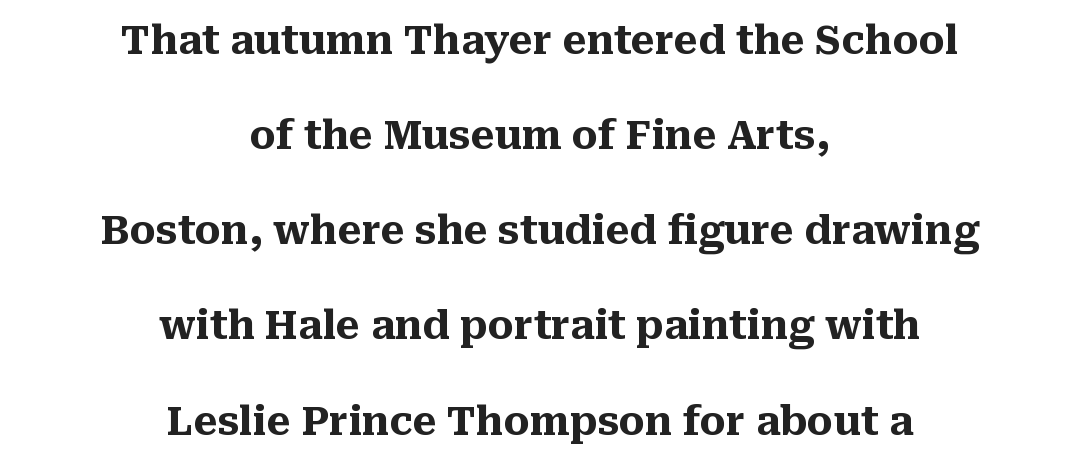
{"serif": "yes", "italic": "no", "bold": "yes", "weight": "heavy", "width": "normal", "stroke_contrast": "medium", "x_height": "medium", "monospaced": "no", "underline": "no", "align": "center", "line_spacing": "loose", "line_spacing_ratio": 2.44, "letter_spacing": "normal", "letter_spacing_em": 0.0, "glyph_px": 39}
